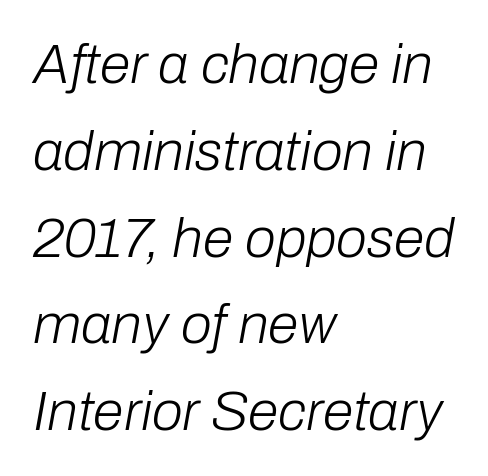
{"italic": "yes", "lean": "right", "slant_degrees": 10, "bold": "no", "weight": "light", "width": "normal", "stroke_contrast": "low", "x_height": "medium", "monospaced": "no", "underline": "no", "align": "left", "line_spacing": "normal", "line_spacing_ratio": 1.55, "letter_spacing": "normal", "letter_spacing_em": 0.0, "glyph_px": 56}
